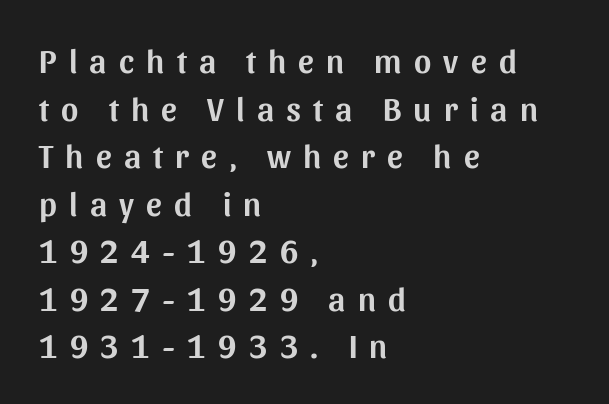
The baseline area is clear. Think of a printed novel: that variable character pitch is what you see here. Characters follow at a spacing far wider than the type designer built in. Line spacing here is normal. No feet cap the strokes, marking this as sans-serif type.
